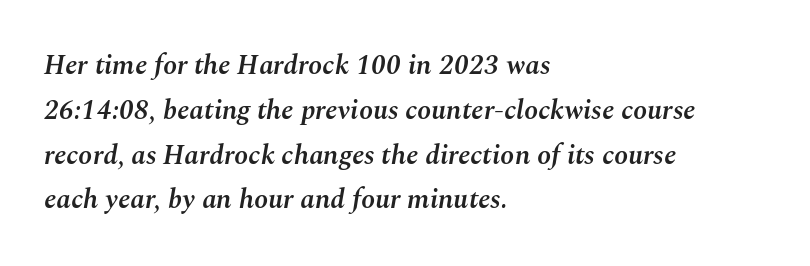
The image shows 28 px semibold type, italic (leaning right); set left-aligned, normal line spacing (1.6x), normal letter spacing, not underlined; medium stroke contrast and a medium x-height.
